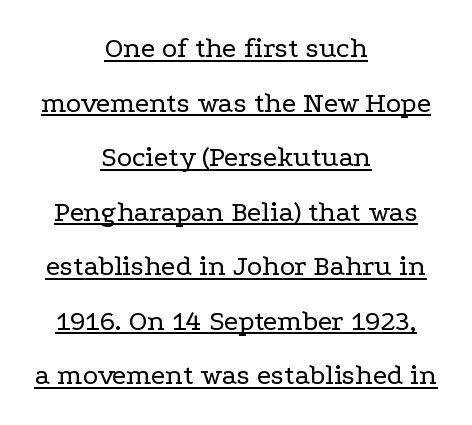
The image shows 29 px regular-weight, wide serif type, upright; set centered, line spacing 1.88x, normal letter spacing, underlined; low stroke contrast and a medium x-height.
